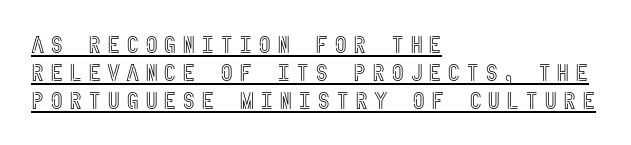
{"italic": "no", "underline": "yes", "align": "left", "line_spacing_ratio": 1.21, "letter_spacing": "wide", "letter_spacing_em": 0.24, "glyph_px": 23}
